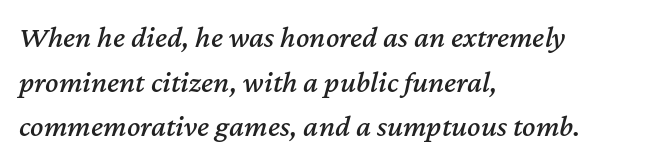
The image shows 31 px text type, italic (leaning right); set left-aligned, normal line spacing (1.44x), normal letter spacing, not underlined; medium stroke contrast and a medium x-height.
